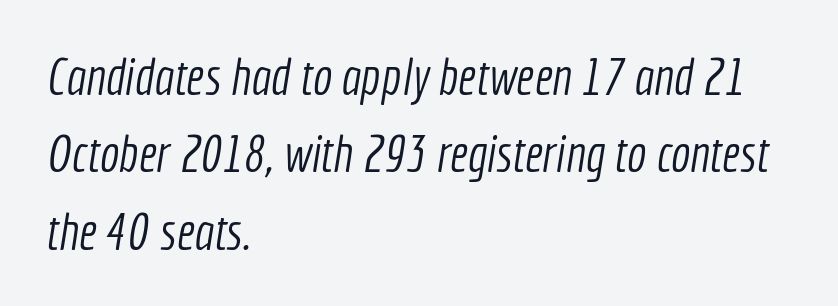
Q: Is the text bold? A: No.
Q: Is the typeface a serif or a sans-serif typeface? A: Sans-serif.
Q: Is the text underlined? A: No.
Q: How is the paragraph aligned? A: Left-aligned.
Q: Is the spacing between letters normal or unusually wide? A: Normal.
Q: Is the spacing between lines tight, normal or loose? A: Normal.
Q: Width (condensed, normal, or wide)? A: Condensed.
Q: x-height? A: Medium.
Q: Monospaced? A: No.
